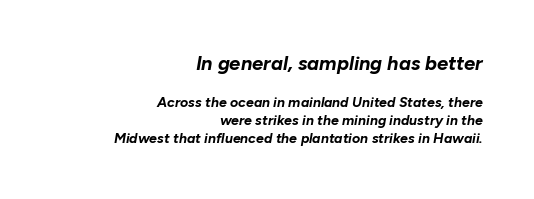
{"italic": "yes", "lean": "right", "slant_degrees": 10, "bold": "yes", "underline": "no", "align": "right", "line_spacing": "normal", "line_spacing_ratio": 1.3, "letter_spacing": "normal", "letter_spacing_em": 0.0, "larger_block": "first", "size_ratio": 1.43, "glyph_px": 20}
